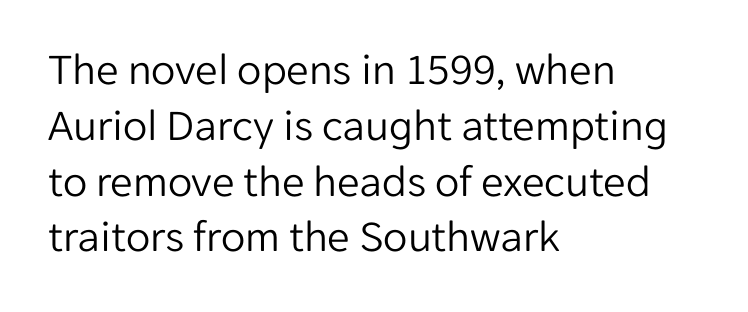
{"serif": "no", "italic": "no", "bold": "no", "weight": "light", "width": "normal", "stroke_contrast": "low", "x_height": "medium", "monospaced": "no", "underline": "no", "align": "left", "line_spacing_ratio": 1.24, "letter_spacing": "normal", "letter_spacing_em": 0.0, "glyph_px": 45}
